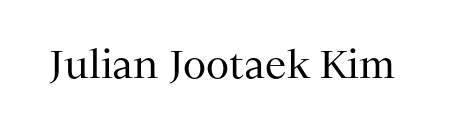
Decoration check: the copy has no underline. Note: serifs present on the glyphs. The passage shown is typed in a proportional face where columns would drift. How are the letters spaced? Ordinarily, with no added tracking. Weight: regular or lighter. Posture: vertical.
